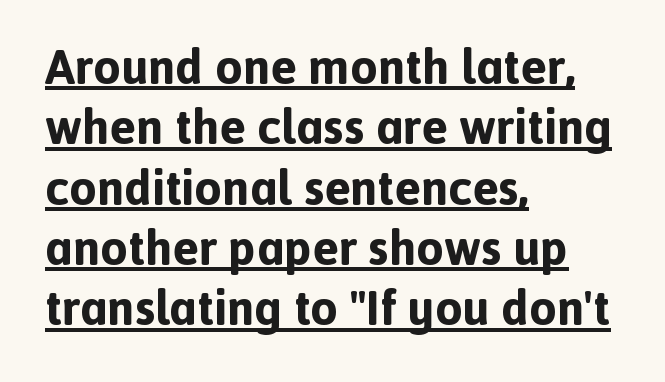
The image shows 49 px bold sans-serif type, upright; set left-aligned, line spacing 1.23x, normal letter spacing, underlined; a medium x-height.
